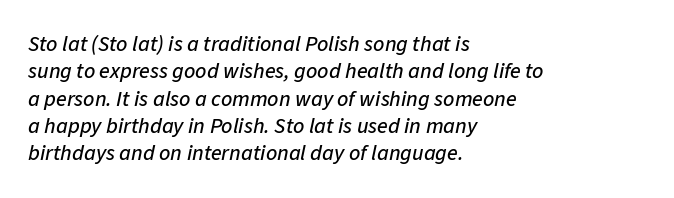
Q: Is the text italic (slanted)? A: Yes, it leans right by about 11 degrees.
Q: Is the text underlined? A: No.
Q: How is the paragraph aligned? A: Left-aligned.
Q: Is the spacing between letters normal or unusually wide? A: Normal.
